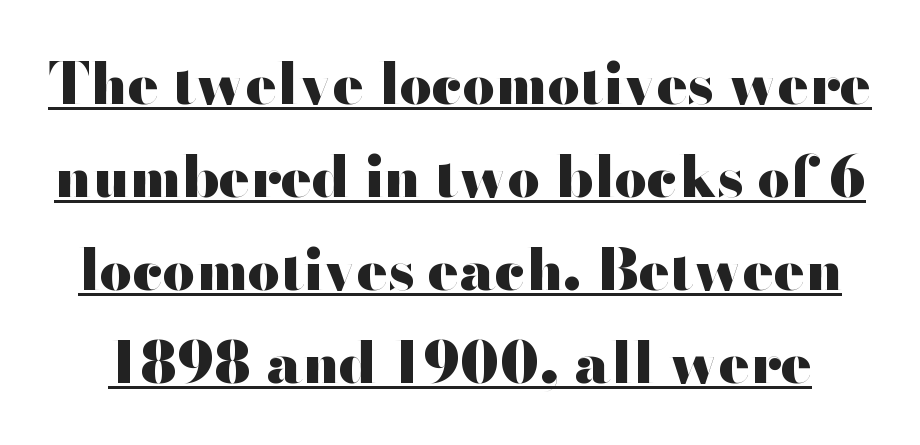
Q: Is the text bold? A: Yes.
Q: Is the text italic (slanted)? A: No, it is upright.
Q: Is the typeface a serif or a sans-serif typeface? A: Sans-serif.
Q: Is the text underlined? A: Yes.
Q: Is the spacing between letters normal or unusually wide? A: Normal.
Q: Is the spacing between lines tight, normal or loose? A: Normal.
Q: Width (condensed, normal, or wide)? A: Wide.
Q: Stroke contrast? A: High.
Q: x-height? A: Small.
Q: Monospaced? A: No.
